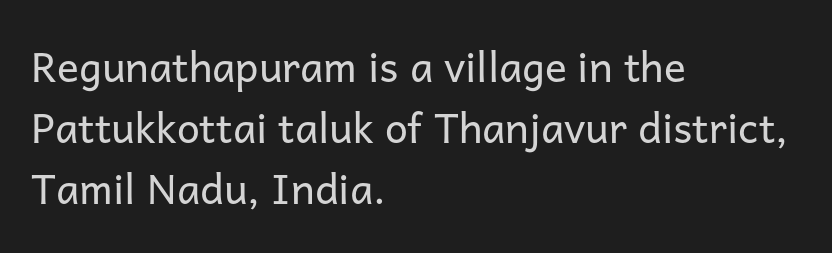
{"serif": "no", "italic": "no", "bold": "no", "weight": "regular", "width": "normal", "stroke_contrast": "low", "x_height": "medium", "monospaced": "no", "underline": "no", "align": "left", "line_spacing": "normal", "line_spacing_ratio": 1.49, "letter_spacing": "normal", "letter_spacing_em": 0.0, "glyph_px": 41}
